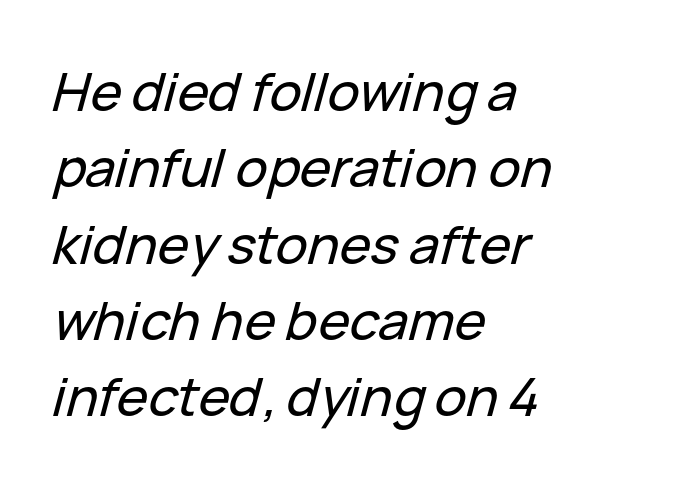
{"italic": "yes", "lean": "right", "slant_degrees": 15, "width": "normal", "stroke_contrast": "low", "x_height": "medium", "monospaced": "no", "underline": "no", "align": "left", "line_spacing": "normal", "line_spacing_ratio": 1.44, "letter_spacing": "normal", "letter_spacing_em": 0.0, "glyph_px": 53}
